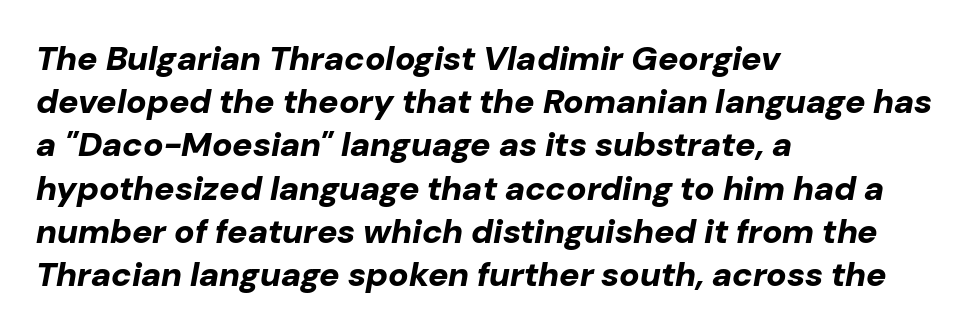
Quick note: underline off. These lines sit exactly where default settings would place them. Horizontal alignment here is leftward, the default for most running prose. The letters sit at their default tracking, neither squeezed nor spread. The letters advance in unequal steps, a hallmark of proportional type. The specimen reads as italic at a glance.
